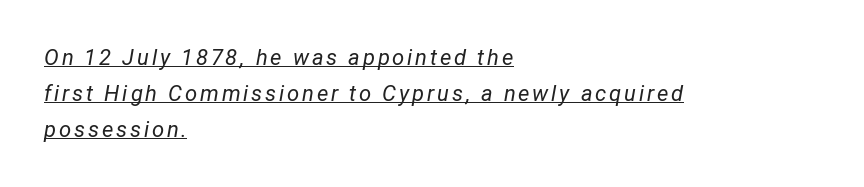
The typesetting does not lean heavy: it is not bold. Regarding leading, the lines here are spaced in the standard way. Yep, that's italic — everything's leaning. Students, observe the line beneath the letters — that is underlining. Layout note: lines flush left.
